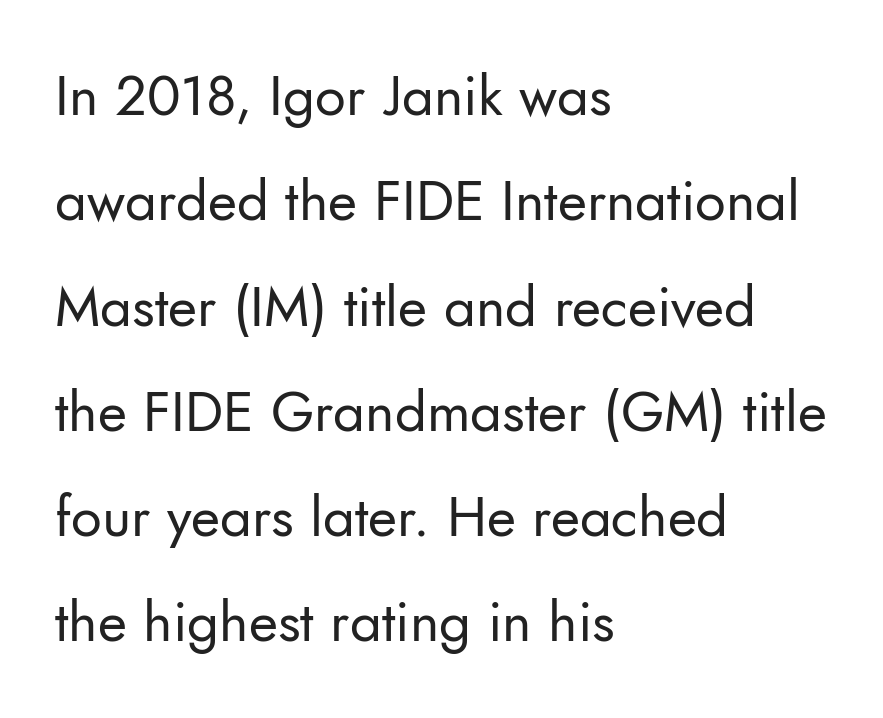
Underline: absent. Stems here are at most as thick as an everyday book face. You could not count columns in this text — the font is proportionally spaced. The glyphs in this specimen are sans serif.
